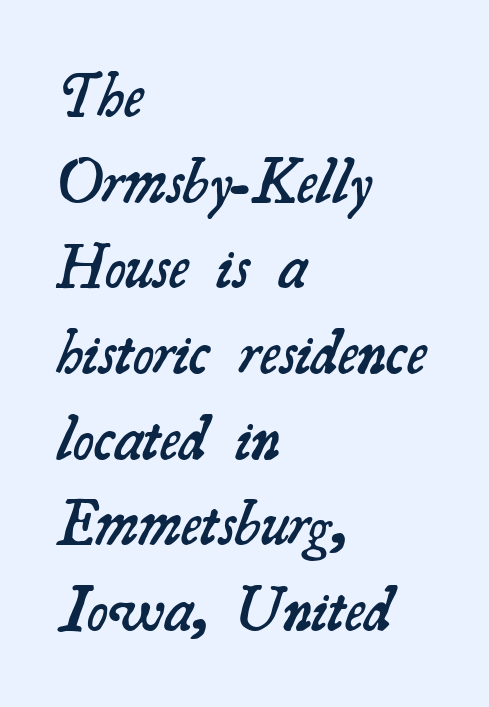
Q: Is the text bold? A: Semi-bold.
Q: Is the typeface a serif or a sans-serif typeface? A: Serif.
Q: Is the text underlined? A: No.
Q: How is the paragraph aligned? A: Left-aligned.
Q: Is the spacing between letters normal or unusually wide? A: Normal.
Q: Is the spacing between lines tight, normal or loose? A: Normal.
Q: Width (condensed, normal, or wide)? A: Normal.
Q: Stroke contrast? A: Medium.
Q: x-height? A: Small.
Q: Monospaced? A: No.
